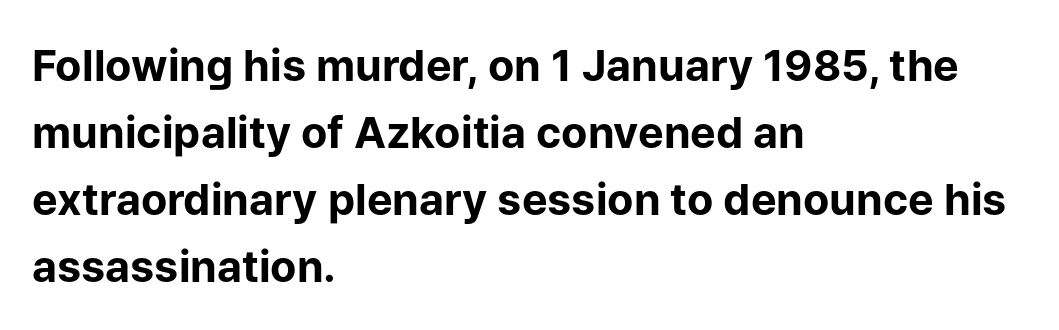
The image shows 43 px bold sans-serif type, upright; set left-aligned, normal line spacing (1.56x), normal letter spacing, not underlined; low stroke contrast and a medium x-height.
